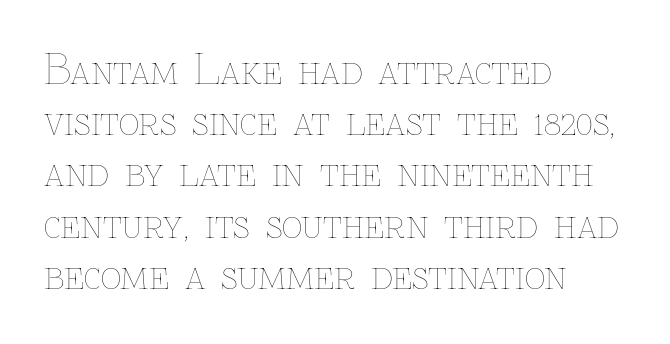
Q: Is the text bold? A: No.
Q: Is the text italic (slanted)? A: No, it is upright.
Q: Is the text underlined? A: No.
Q: How is the paragraph aligned? A: Left-aligned.
Q: Is the spacing between letters normal or unusually wide? A: Normal.
Q: Is the spacing between lines tight, normal or loose? A: Normal.
Q: Width (condensed, normal, or wide)? A: Normal.
Q: Stroke contrast? A: Low.
Q: x-height? A: Medium.
Q: Monospaced? A: No.
